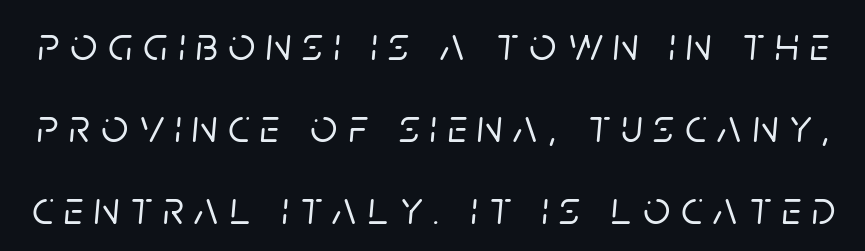
Glance below the letters and you will spot only blank space. The face used here has a pronounced slope to its letters. Is this a fixed-width face? No — the glyphs have proportional, varying widths. This sample uses expanded letter spacing, leaving extra air between glyphs.
